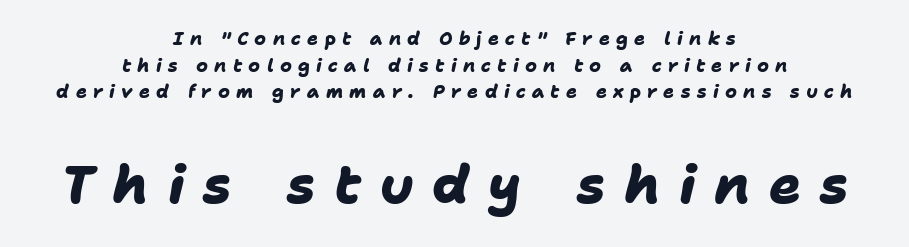
{"serif": "no", "bold": "yes", "weight": "heavy", "width": "normal", "stroke_contrast": "low", "x_height": "medium", "monospaced": "no", "underline": "no", "align": "center", "line_spacing": "normal", "line_spacing_ratio": 1.48, "letter_spacing": "wide", "letter_spacing_em": 0.35, "larger_block": "second", "size_ratio": 2.94, "glyph_px": 53}
